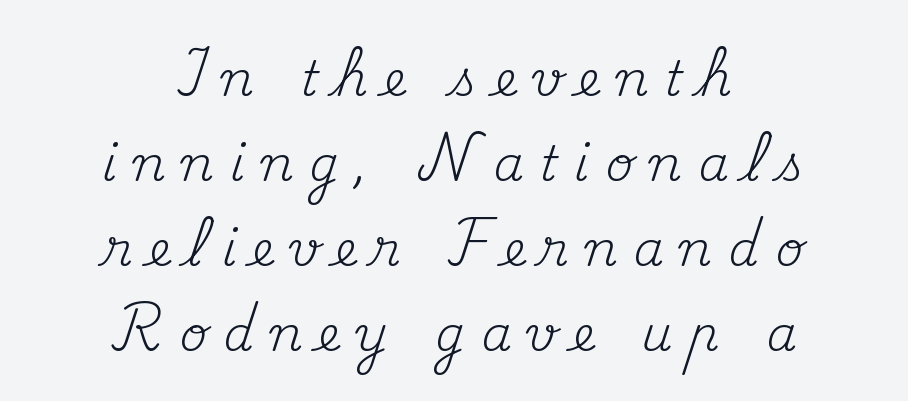
Q: Is the text bold? A: No.
Q: Is the text italic (slanted)? A: Yes.
Q: Is the typeface a serif or a sans-serif typeface? A: Serif.
Q: Is the text underlined? A: No.
Q: How is the paragraph aligned? A: Centered.
Q: Is the spacing between letters normal or unusually wide? A: Unusually wide.
Q: Width (condensed, normal, or wide)? A: Normal.
Q: Stroke contrast? A: Medium.
Q: x-height? A: Small.
Q: Monospaced? A: No.
